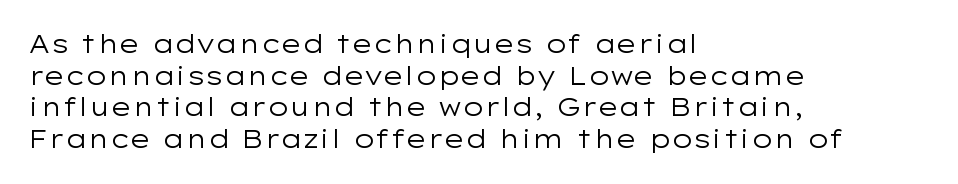
Q: Is the text bold? A: No.
Q: Is the text italic (slanted)? A: No, it is upright.
Q: Is the text underlined? A: No.
Q: How is the paragraph aligned? A: Left-aligned.
Q: Is the spacing between letters normal or unusually wide? A: Normal.
Q: Is the spacing between lines tight, normal or loose? A: Normal.
